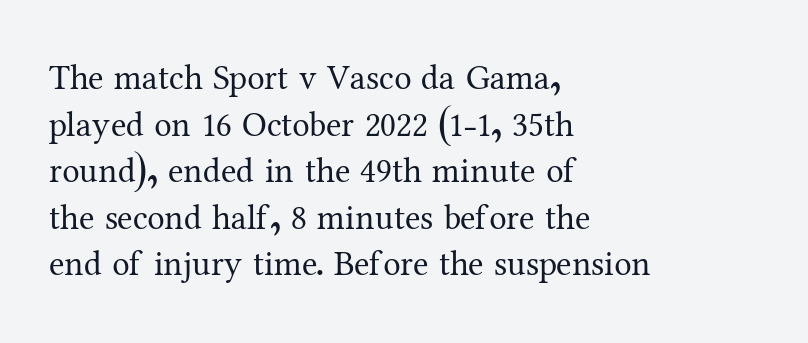
The image shows 35 px regular-weight serif type, upright; set left-aligned, normal line spacing (1.33x), normal letter spacing, not underlined; medium stroke contrast and a medium x-height.
